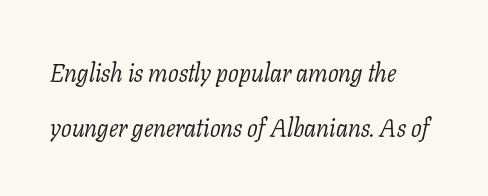
This rendering leaves character spacing at its baseline value. These lines stand farther apart than default settings would place them. Does the lettering tilt? It does — this is italic. Quick note: underline off.
